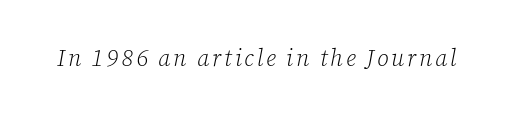
The image shows 23 px text type, italic (leaning right); set not underlined.
